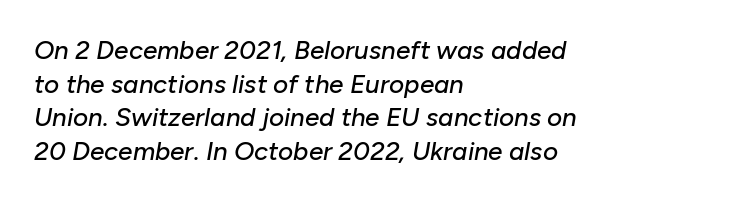
Bare-footed words on every line. There is no visible air inserted between adjacent glyphs. Quick note: italic. Every row of glyphs begins at an identical x-position on the left. This sample keeps an unexceptional amount of space between lines.
